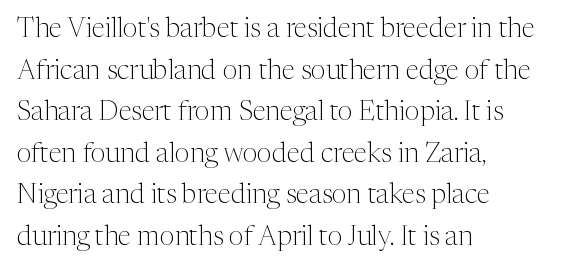
Q: Is the text bold? A: No.
Q: Is the text italic (slanted)? A: No, it is upright.
Q: Is the text underlined? A: No.
Q: How is the paragraph aligned? A: Left-aligned.
Q: Is the spacing between letters normal or unusually wide? A: Normal.
Q: Is the spacing between lines tight, normal or loose? A: Normal.
